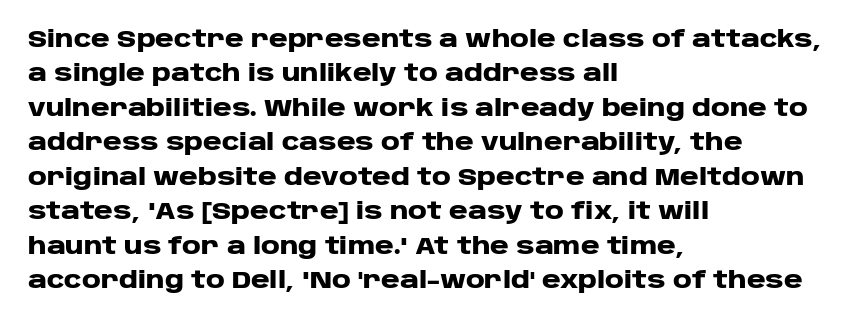
Q: Is the text bold? A: Yes.
Q: Is the text italic (slanted)? A: No, it is upright.
Q: Is the text underlined? A: No.
Q: How is the paragraph aligned? A: Left-aligned.
Q: Is the spacing between letters normal or unusually wide? A: Normal.
Q: Is the spacing between lines tight, normal or loose? A: Normal.
